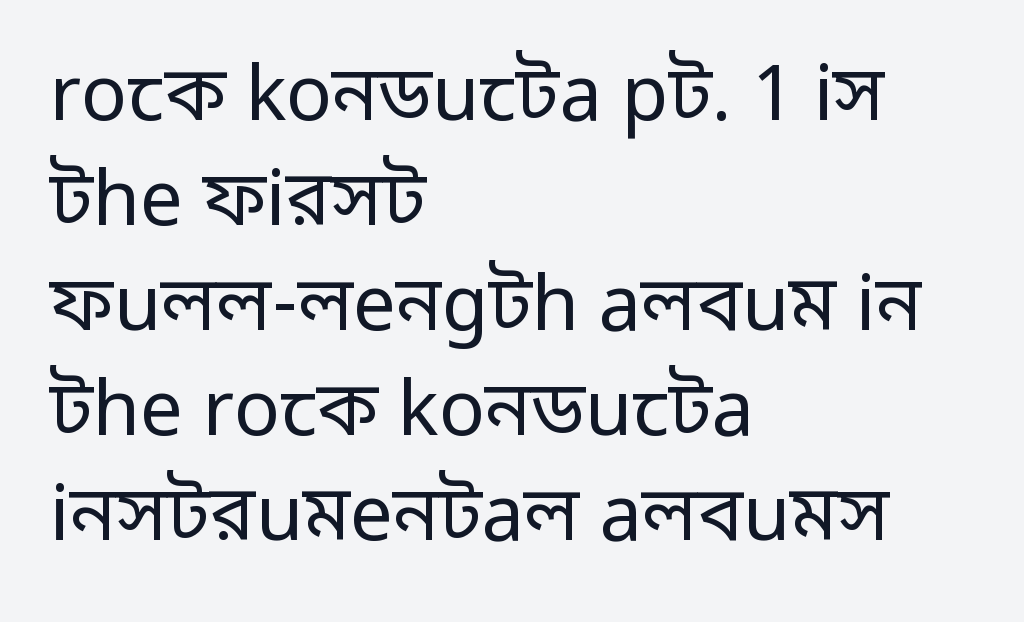
The image shows 76 px regular-weight sans-serif type, upright; set left-aligned, normal line spacing (1.38x), normal letter spacing, not underlined; low stroke contrast and a medium x-height.
